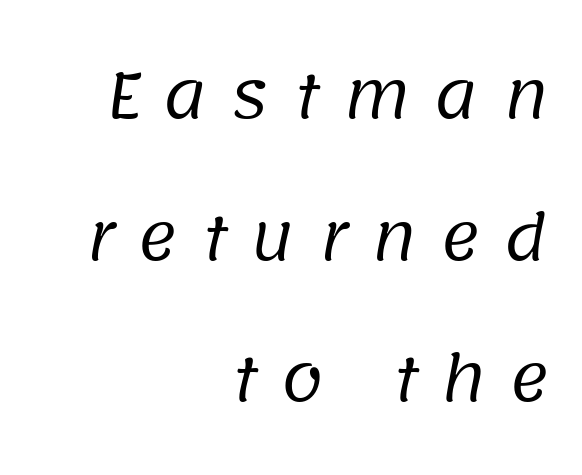
Q: Is the text bold? A: No.
Q: Is the typeface a serif or a sans-serif typeface? A: Sans-serif.
Q: Is the text underlined? A: No.
Q: How is the paragraph aligned? A: Right-aligned.
Q: Is the spacing between letters normal or unusually wide? A: Unusually wide.
Q: Is the spacing between lines tight, normal or loose? A: Loose.
Q: Width (condensed, normal, or wide)? A: Normal.
Q: Stroke contrast? A: Low.
Q: x-height? A: Large.
Q: Monospaced? A: No.
